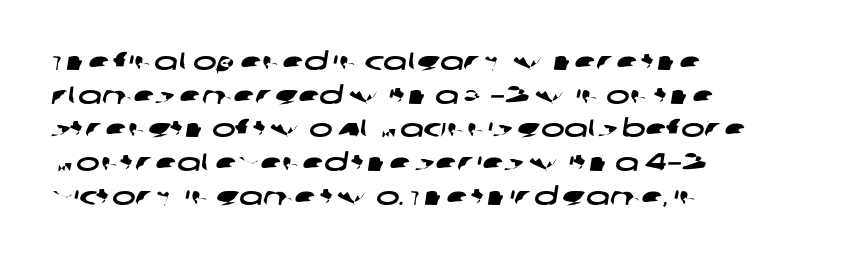
Tracking here is standard; glyphs follow each other at the usual distance. The foot of each line stays bare and open. Leading matches the norm, producing a regular column. The rag falls on the right side of this text block.
